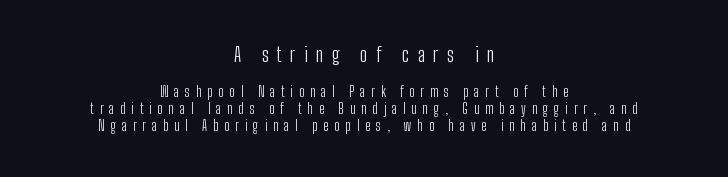
The image shows 20 px text type, upright; set centered, line spacing 1.23x, unusually wide letter spacing (+0.42 em), not underlined; the first (top) block is 1.43x larger.
